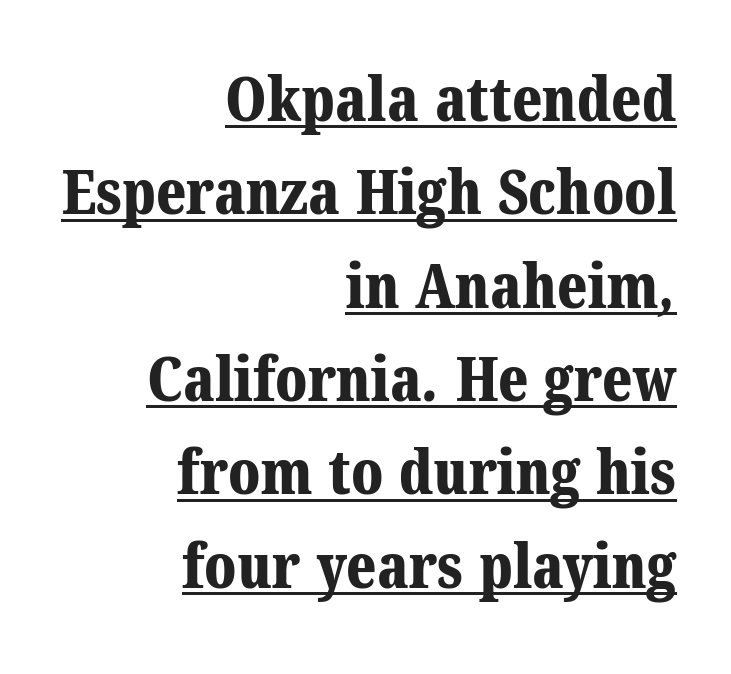
{"serif": "yes", "bold": "yes", "weight": "bold", "width": "normal", "stroke_contrast": "medium", "x_height": "medium", "monospaced": "no", "underline": "yes", "align": "right", "line_spacing": "normal", "line_spacing_ratio": 1.53, "letter_spacing": "normal", "letter_spacing_em": 0.0, "glyph_px": 61}
